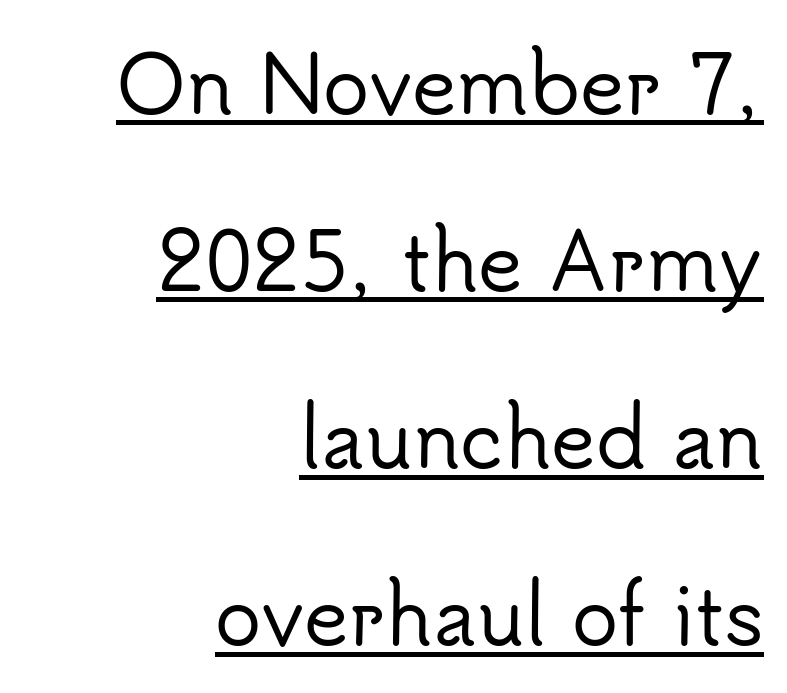
Q: Is the text italic (slanted)? A: No, it is upright.
Q: Is the typeface a serif or a sans-serif typeface? A: Sans-serif.
Q: Is the text underlined? A: Yes.
Q: How is the paragraph aligned? A: Right-aligned.
Q: Is the spacing between letters normal or unusually wide? A: Normal.
Q: Is the spacing between lines tight, normal or loose? A: Loose.
Q: Width (condensed, normal, or wide)? A: Normal.
Q: Stroke contrast? A: Low.
Q: x-height? A: Small.
Q: Monospaced? A: No.
